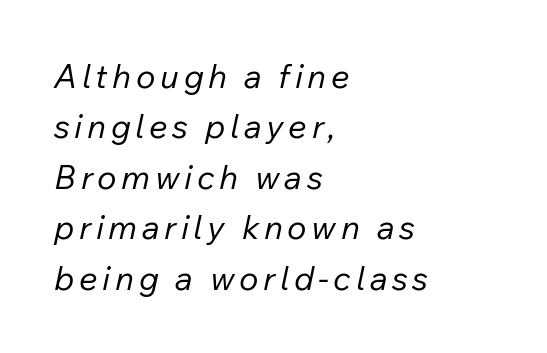
The image shows 33 px regular-weight type, italic (leaning right); set left-aligned, normal line spacing (1.53x), not underlined; low stroke contrast and a medium x-height.
